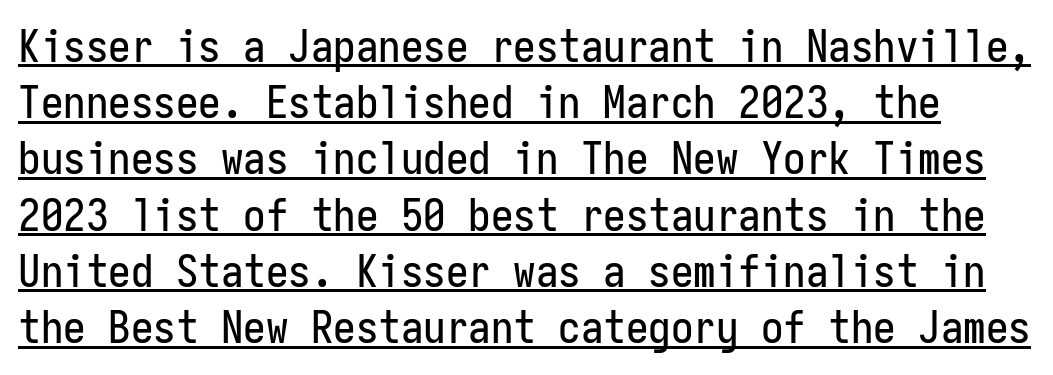
{"serif": "no", "italic": "no", "width": "condensed", "stroke_contrast": "low", "x_height": "medium", "monospaced": "yes", "underline": "yes", "line_spacing": "normal", "line_spacing_ratio": 1.25, "letter_spacing": "normal", "letter_spacing_em": 0.0, "glyph_px": 45}
